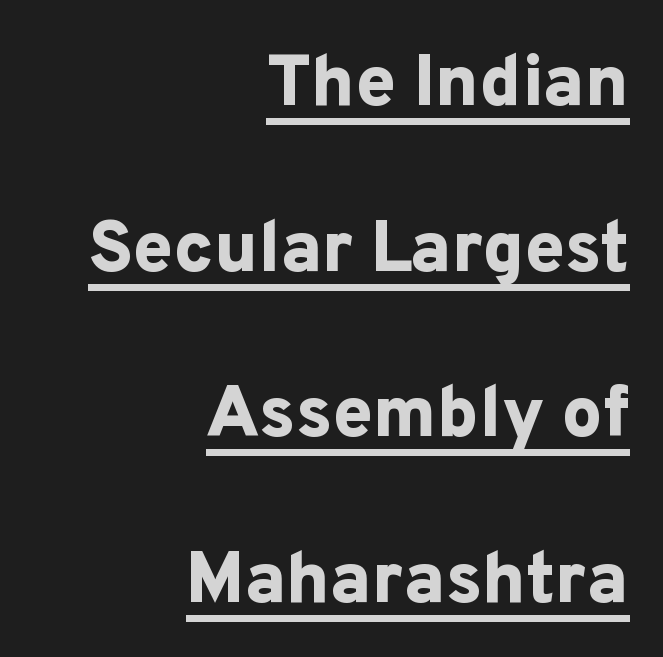
{"serif": "no", "italic": "no", "bold": "yes", "weight": "bold", "width": "normal", "stroke_contrast": "low", "x_height": "medium", "monospaced": "no", "underline": "yes", "align": "right", "line_spacing": "loose", "line_spacing_ratio": 2.3, "letter_spacing": "normal", "letter_spacing_em": 0.0, "glyph_px": 72}
